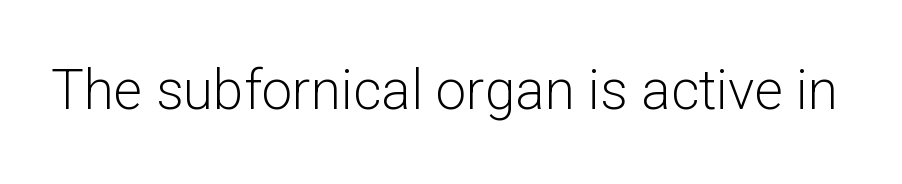
Think of a printed novel: that variable character pitch is what you see here. The typesetting does not lean heavy: it is not bold. A sans-serif font was chosen for this passage. Rendered with straight, roman letterforms. Caption: standard tracking, unaltered.
